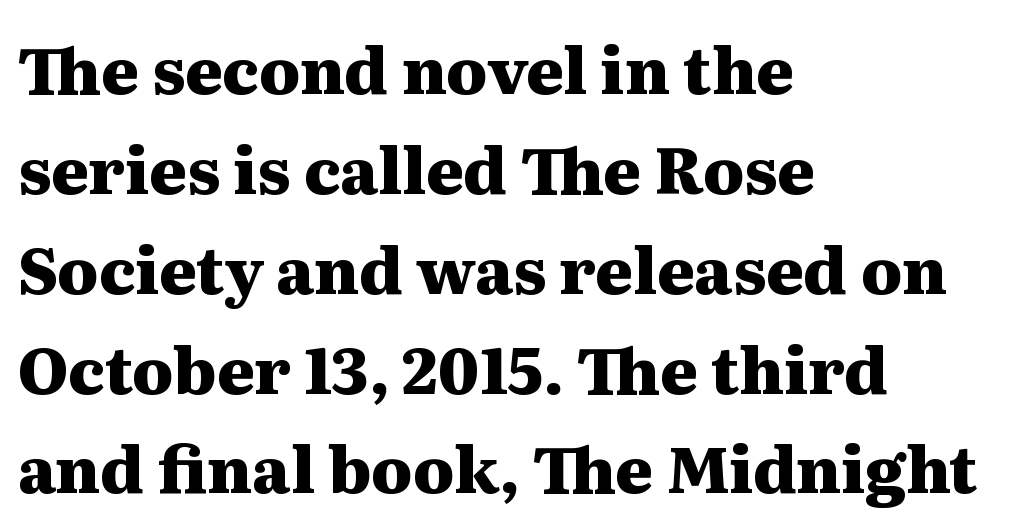
The image shows 64 px heavy, wide serif type, upright; set left-aligned, normal line spacing (1.56x), normal letter spacing, not underlined; medium stroke contrast and a medium x-height.
